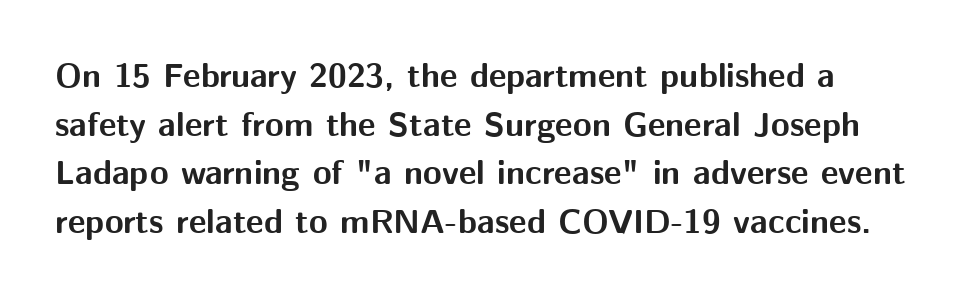
Q: Is the text bold? A: Yes.
Q: Is the text italic (slanted)? A: No, it is upright.
Q: Is the typeface a serif or a sans-serif typeface? A: Sans-serif.
Q: Is the text underlined? A: No.
Q: Is the spacing between letters normal or unusually wide? A: Normal.
Q: Is the spacing between lines tight, normal or loose? A: Normal.
Q: Width (condensed, normal, or wide)? A: Normal.
Q: Stroke contrast? A: Medium.
Q: x-height? A: Medium.
Q: Monospaced? A: No.
